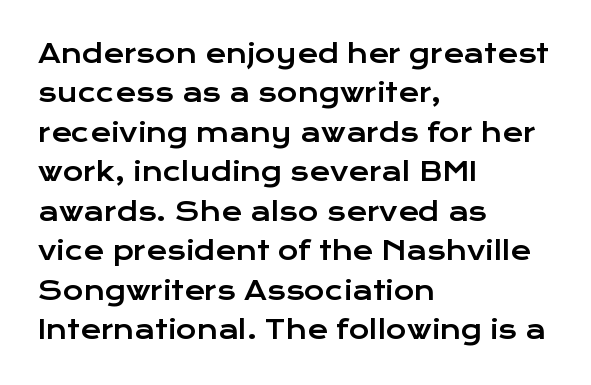
{"italic": "no", "underline": "no", "align": "left", "line_spacing": "normal", "line_spacing_ratio": 1.58, "letter_spacing": "normal", "letter_spacing_em": 0.0, "glyph_px": 25}
